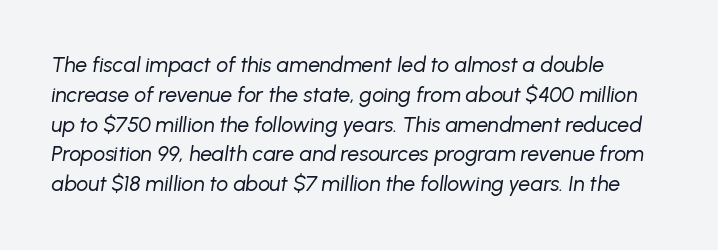
The passage shown stacks its lines at a standard gap. A typesetter would mark this as italic. The typesetting does not lean heavy: it is not bold. Standard letterfit; no display-style spreading of the glyphs.
